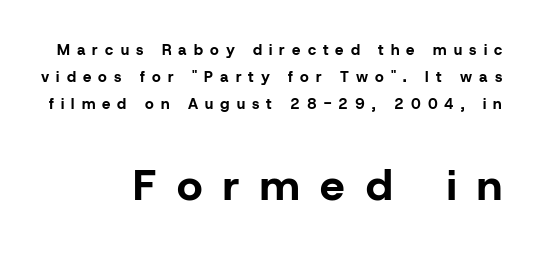
{"serif": "no", "italic": "no", "bold": "yes", "weight": "bold", "width": "normal", "stroke_contrast": "low", "x_height": "medium", "monospaced": "no", "underline": "no", "line_spacing_ratio": 1.79, "letter_spacing": "wide", "letter_spacing_em": 0.47, "larger_block": "second", "size_ratio": 2.93, "glyph_px": 44}
